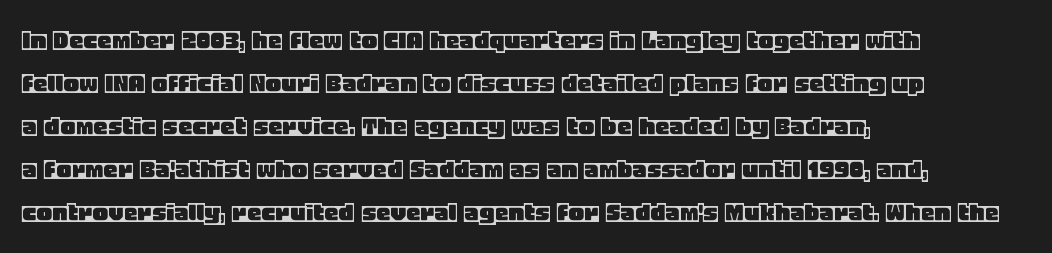
Horizontal bands of white between lines are of average thickness. A classic flush-left, rag-right setting is used for this passage. The letters advance in unequal steps, a hallmark of proportional type. Words float on clear page, feet unadorned.
